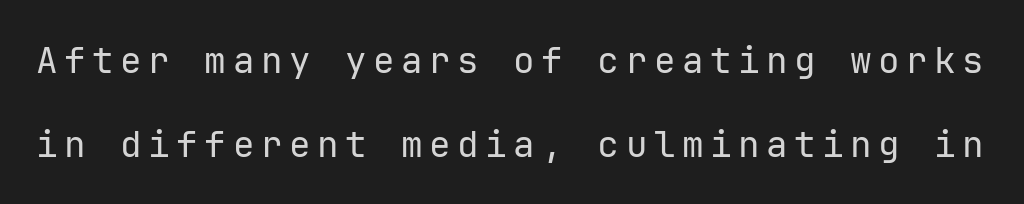
Q: Is the text bold? A: No.
Q: Is the text italic (slanted)? A: No, it is upright.
Q: Is the typeface a serif or a sans-serif typeface? A: Sans-serif.
Q: Is the text underlined? A: No.
Q: Is the spacing between lines tight, normal or loose? A: Loose.
Q: Width (condensed, normal, or wide)? A: Normal.
Q: Stroke contrast? A: Low.
Q: x-height? A: Medium.
